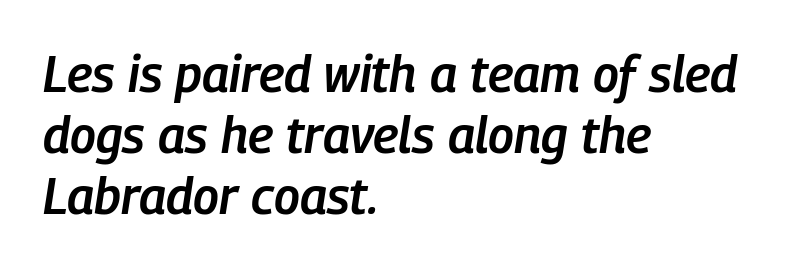
The face used here has a pronounced slope to its letters. Every letter is mildly thick-stroked: semibold rather than bold. Glance below the letters and you will spot only blank space. Looks like regular typesetting: each glyph gets only the width it needs. The face used here is rendered with its standard letterfit. All the whitespace from short lines collects on the right.
